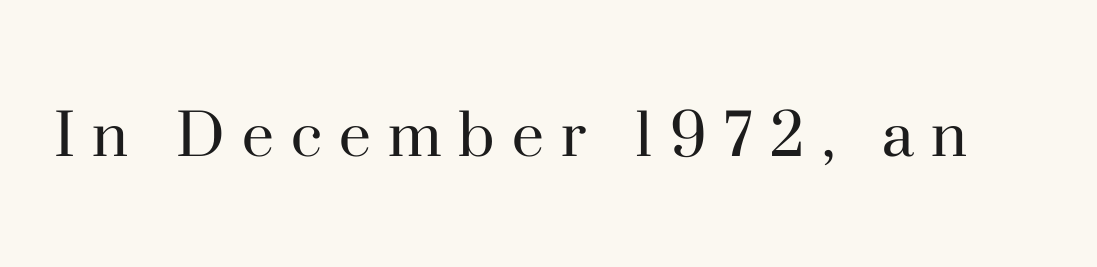
{"serif": "yes", "italic": "no", "bold": "no", "weight": "regular", "width": "normal", "stroke_contrast": "high", "x_height": "small", "monospaced": "no", "underline": "no", "letter_spacing": "wide", "letter_spacing_em": 0.24, "glyph_px": 72}
